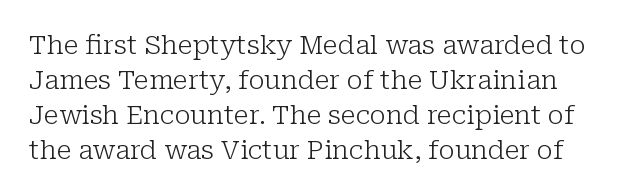
Style check: upright. Notice how descenders clear the ascenders below comfortably — that's standard leading. The passage shown is not underscored anywhere. Compared with typical body copy, the letter spacing here is the same. The characters are drawn with everyday or finer stroke widths.
